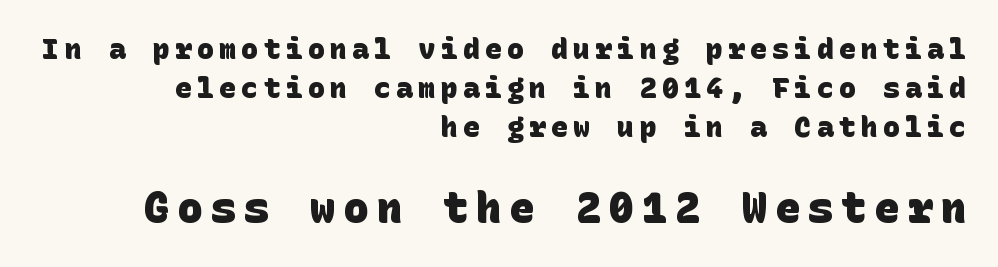
{"serif": "no", "bold": "yes", "weight": "heavy", "width": "normal", "stroke_contrast": "low", "x_height": "large", "underline": "no", "align": "right", "line_spacing": "normal", "line_spacing_ratio": 1.4, "larger_block": "second", "size_ratio": 1.5, "glyph_px": 42}
